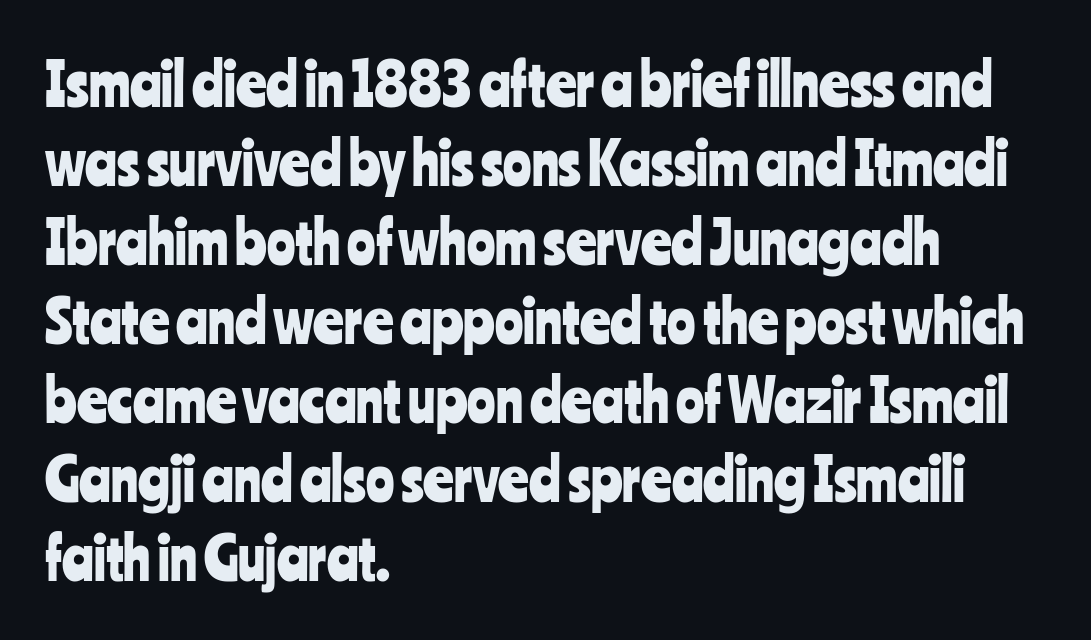
The image shows 59 px condensed sans-serif type, upright; set left-aligned, normal line spacing (1.34x), normal letter spacing, not underlined; low stroke contrast and a medium x-height.
